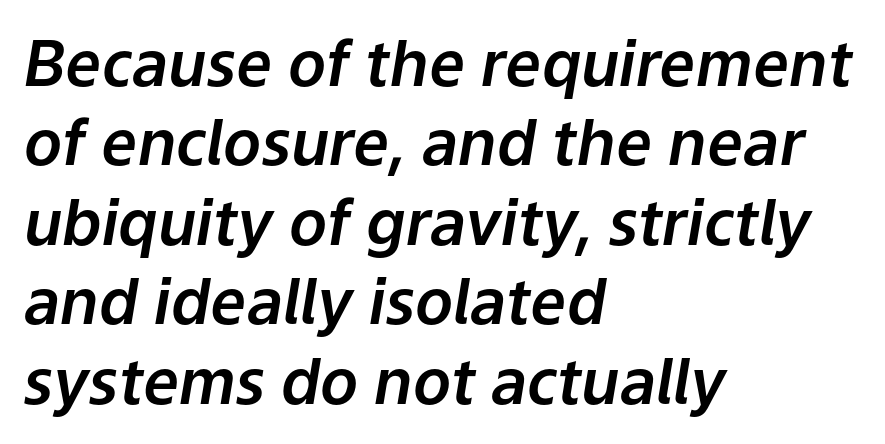
Q: Is the text italic (slanted)? A: Yes, it leans right by about 9 degrees.
Q: Is the text underlined? A: No.
Q: How is the paragraph aligned? A: Left-aligned.
Q: Is the spacing between letters normal or unusually wide? A: Normal.
Q: Is the spacing between lines tight, normal or loose? A: Normal.
Q: Width (condensed, normal, or wide)? A: Normal.
Q: Stroke contrast? A: Low.
Q: x-height? A: Medium.
Q: Monospaced? A: No.
